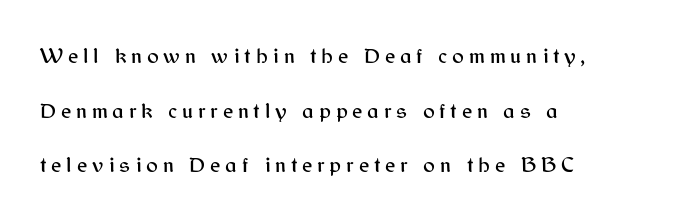
Quick note: not italic, upright. Only glyphs here, with clear space below each row. The rag falls on the right side of this text block. The passage shown has open, widely tracked lettering throughout. Each new line begins a long way beneath the previous one.
